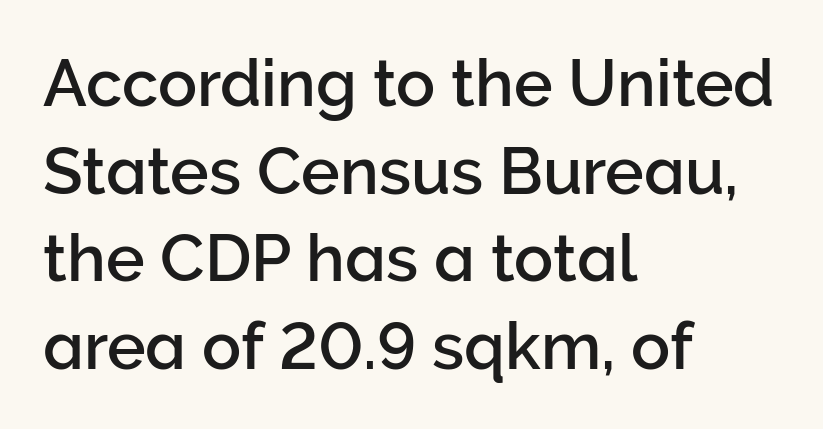
{"serif": "no", "italic": "no", "width": "normal", "stroke_contrast": "low", "x_height": "medium", "monospaced": "no", "underline": "no", "align": "left", "line_spacing": "normal", "line_spacing_ratio": 1.35, "letter_spacing": "normal", "letter_spacing_em": 0.0, "glyph_px": 65}
